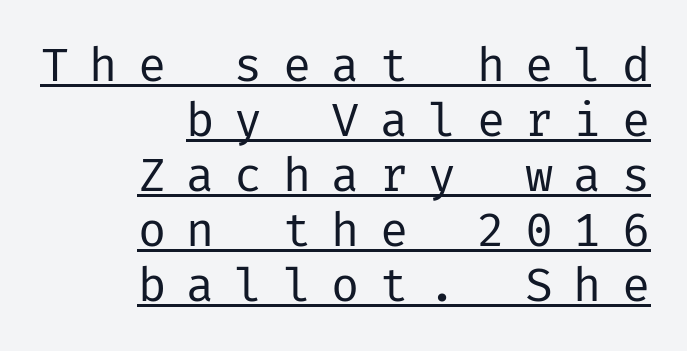
Q: Is the text bold? A: No.
Q: Is the text italic (slanted)? A: No, it is upright.
Q: Is the typeface a serif or a sans-serif typeface? A: Sans-serif.
Q: Is the text underlined? A: Yes.
Q: How is the paragraph aligned? A: Right-aligned.
Q: Is the spacing between letters normal or unusually wide? A: Unusually wide.
Q: Width (condensed, normal, or wide)? A: Normal.
Q: Stroke contrast? A: Low.
Q: x-height? A: Medium.
